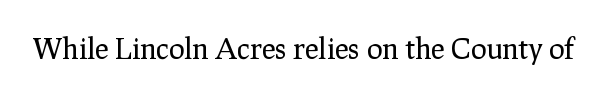
{"serif": "yes", "italic": "no", "bold": "no", "weight": "regular", "width": "normal", "stroke_contrast": "low", "x_height": "medium", "monospaced": "no", "underline": "no", "letter_spacing": "normal", "letter_spacing_em": 0.0, "glyph_px": 29}
